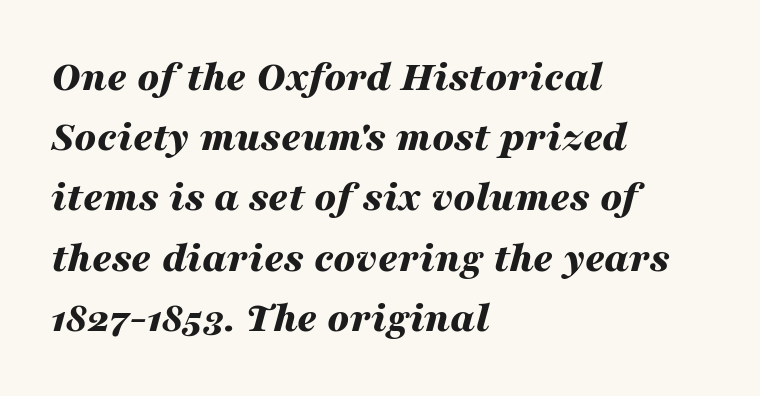
Q: Is the text bold? A: Yes.
Q: Is the text italic (slanted)? A: Yes, it leans right by about 16 degrees.
Q: Is the text underlined? A: No.
Q: How is the paragraph aligned? A: Left-aligned.
Q: Is the spacing between letters normal or unusually wide? A: Normal.
Q: Is the spacing between lines tight, normal or loose? A: Normal.
Q: Width (condensed, normal, or wide)? A: Wide.
Q: Stroke contrast? A: Medium.
Q: x-height? A: Medium.
Q: Monospaced? A: No.
